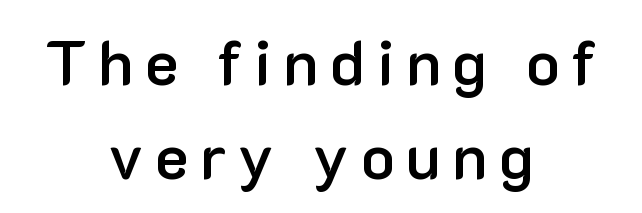
{"serif": "no", "italic": "no", "bold": "semi", "weight": "semibold", "width": "normal", "stroke_contrast": "low", "x_height": "medium", "monospaced": "no", "underline": "no", "align": "center", "line_spacing": "normal", "line_spacing_ratio": 1.49, "glyph_px": 63}
